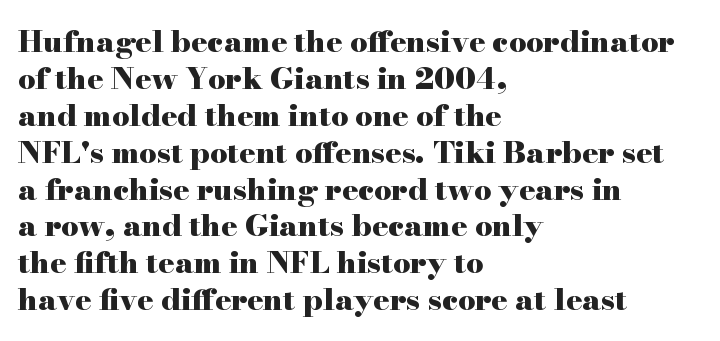
Q: Is the text bold? A: Yes.
Q: Is the text italic (slanted)? A: No, it is upright.
Q: Is the typeface a serif or a sans-serif typeface? A: Serif.
Q: Is the text underlined? A: No.
Q: How is the paragraph aligned? A: Left-aligned.
Q: Is the spacing between letters normal or unusually wide? A: Normal.
Q: Width (condensed, normal, or wide)? A: Wide.
Q: Stroke contrast? A: High.
Q: x-height? A: Small.
Q: Monospaced? A: No.
